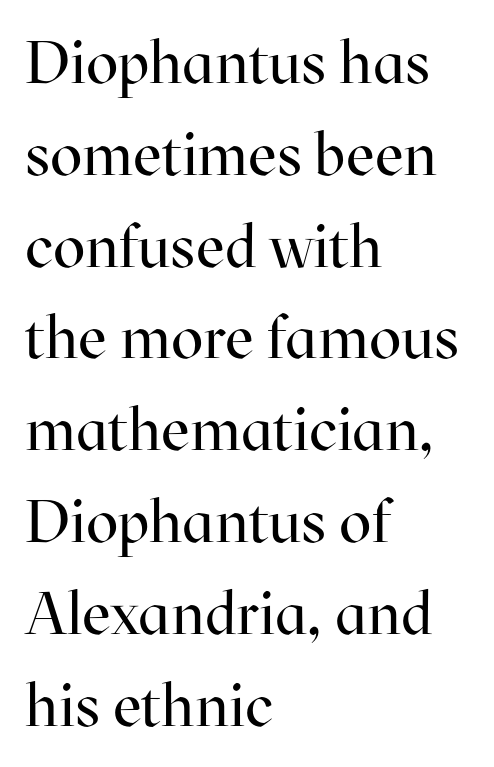
{"serif": "yes", "italic": "no", "bold": "no", "weight": "regular", "width": "normal", "stroke_contrast": "high", "x_height": "medium", "monospaced": "no", "underline": "no", "align": "left", "line_spacing": "normal", "line_spacing_ratio": 1.53, "letter_spacing": "normal", "letter_spacing_em": 0.0, "glyph_px": 60}
